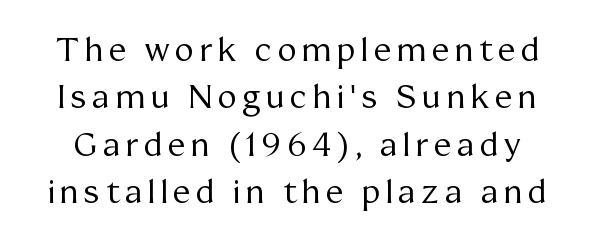
The image shows 32 px regular-weight serif type, upright; set normal line spacing (1.48x), not underlined; medium stroke contrast and a medium x-height.
